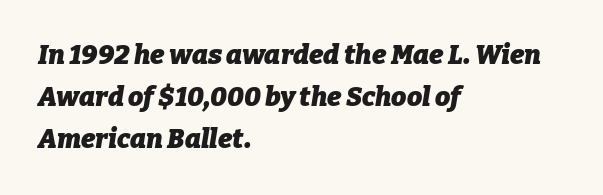
Q: Is the text bold? A: Yes.
Q: Is the text italic (slanted)? A: Yes, it leans right by about 9 degrees.
Q: Is the text underlined? A: No.
Q: How is the paragraph aligned? A: Left-aligned.
Q: Is the spacing between letters normal or unusually wide? A: Normal.
Q: Is the spacing between lines tight, normal or loose? A: Normal.
